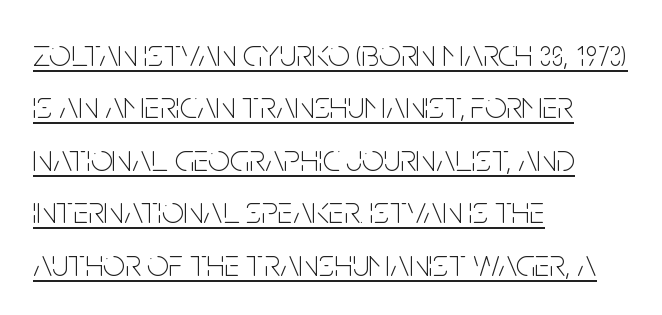
Visually the block forms a straight wall on the left and a jagged coastline on the right. The specimen reads as upright at a glance. Ink coverage per letter is moderate at most. The line-height multiplier appears to be the usual default.
